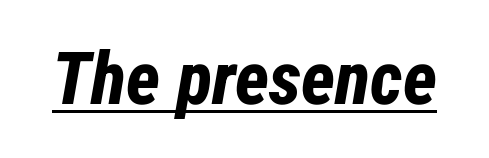
The image shows 73 px bold, condensed type, italic (leaning right); set normal letter spacing, underlined; low stroke contrast and a medium x-height.
